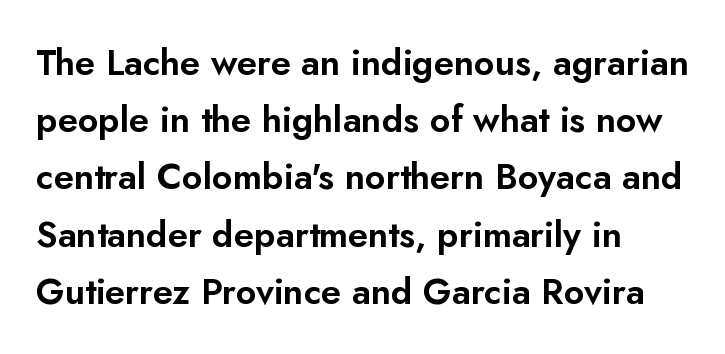
The image shows 36 px sans-serif type, upright; set left-aligned, normal line spacing (1.59x), normal letter spacing, not underlined; low stroke contrast and a small x-height.
